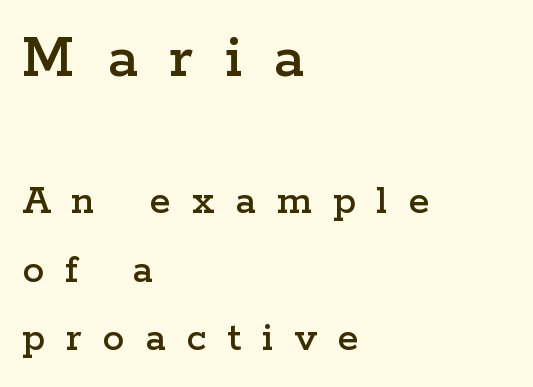
Which margin do the lines hug? The left one — the right edge is uneven. The text was rendered using a seriffed face with decorative stroke endings. When letters stand straight like this, we call the style roman or upright. Each word looks stretched out because of the extra space between its letters.
